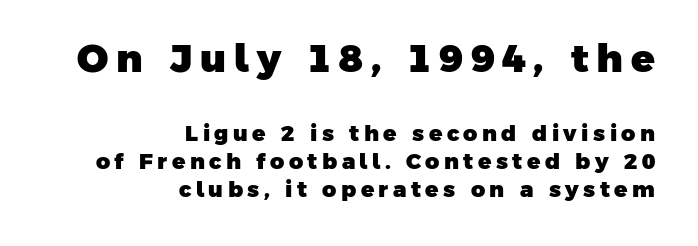
Caption: expanded tracking, letters set apart. What weight is shown? A full bold with thick strokes. This rendering features lettering with no underline. Compare the two chunks: the upper has the greater cap height. Each letter keeps its own natural width here, so spacing adapts to shape.
